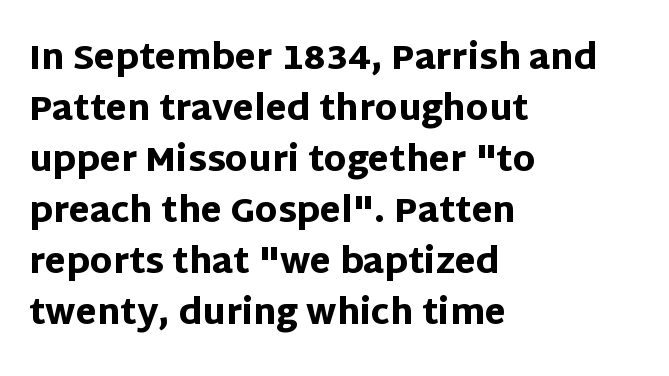
Between one letter and the next there's only the usual sliver of space. As a designer I'd log this as weight 700, bold. Note: no serifs on the glyphs. A typesetter would call this leading conventional body-copy spacing. The passage shown is typed in a proportional face where columns would drift.
